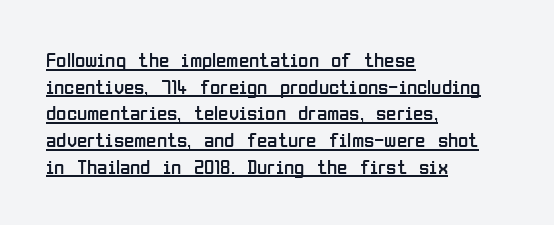
Q: Is the text bold? A: No.
Q: Is the text italic (slanted)? A: No, it is upright.
Q: Is the text underlined? A: Yes.
Q: How is the paragraph aligned? A: Left-aligned.
Q: Is the spacing between letters normal or unusually wide? A: Normal.
Q: Is the spacing between lines tight, normal or loose? A: Normal.
